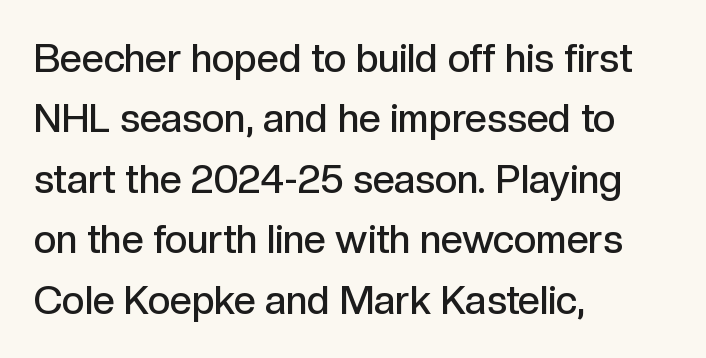
{"serif": "no", "italic": "no", "bold": "semi", "weight": "semibold", "width": "normal", "x_height": "medium", "monospaced": "no", "underline": "no", "align": "left", "line_spacing": "normal", "line_spacing_ratio": 1.55, "letter_spacing": "normal", "letter_spacing_em": 0.0, "glyph_px": 39}
